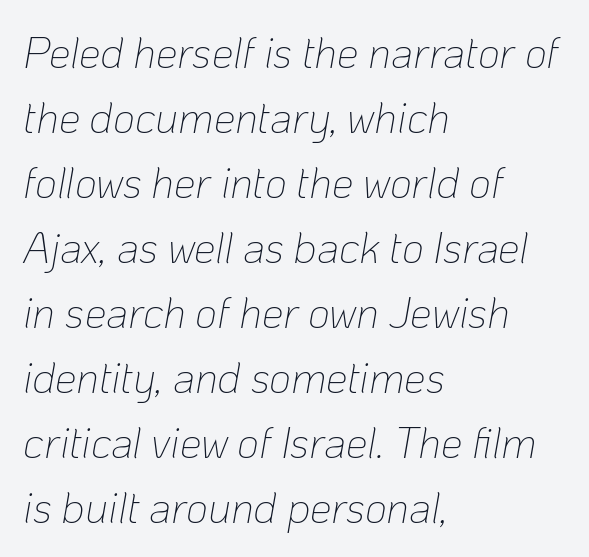
The image shows 43 px thin type, italic (leaning right); set left-aligned, normal line spacing (1.51x), normal letter spacing, not underlined; low stroke contrast and a medium x-height.
